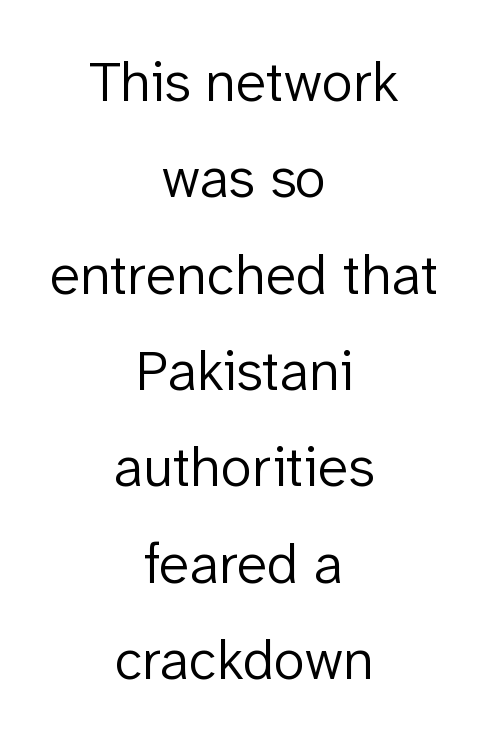
The image shows 57 px light sans-serif type, upright; set centered, normal line spacing (1.69x), normal letter spacing, not underlined; low stroke contrast and a medium x-height.
